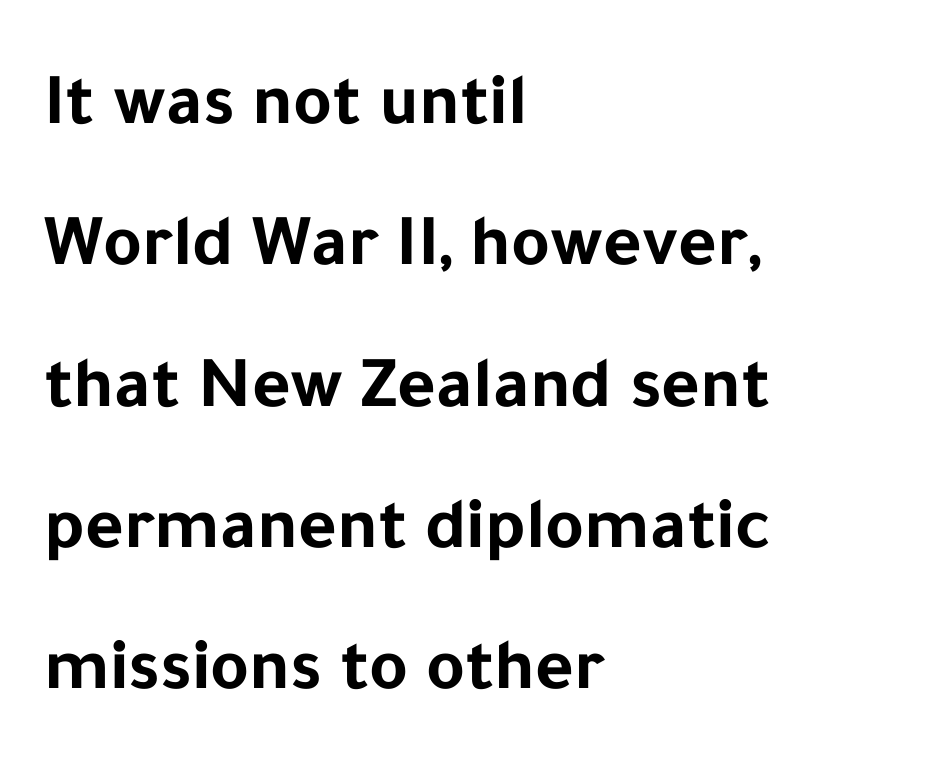
{"serif": "no", "italic": "no", "bold": "yes", "weight": "bold", "width": "normal", "stroke_contrast": "low", "x_height": "medium", "monospaced": "no", "underline": "no", "align": "left", "line_spacing": "loose", "line_spacing_ratio": 1.91, "letter_spacing": "normal", "letter_spacing_em": 0.0, "glyph_px": 74}
